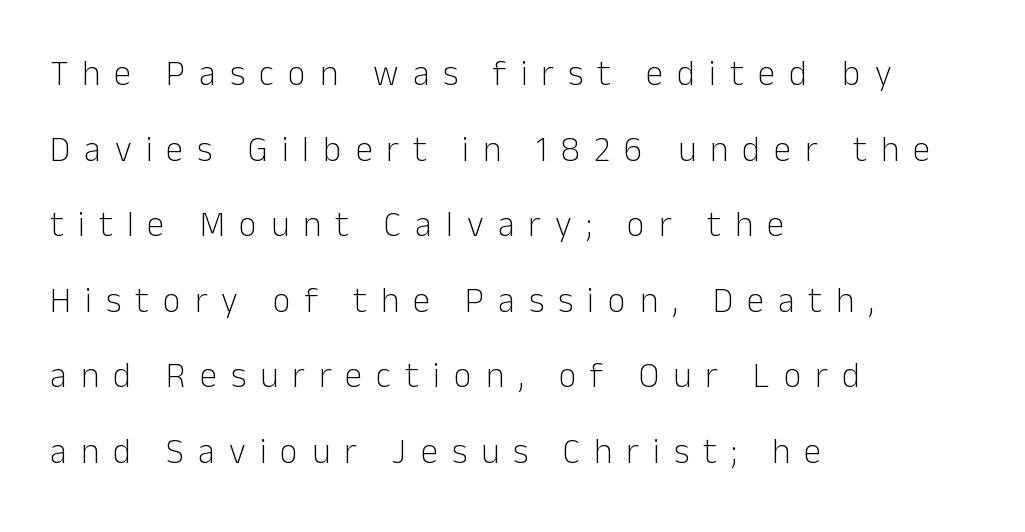
{"serif": "no", "italic": "no", "bold": "no", "weight": "light", "width": "normal", "stroke_contrast": "low", "x_height": "medium", "monospaced": "no", "underline": "no", "align": "left", "line_spacing": "loose", "line_spacing_ratio": 2.16, "letter_spacing": "wide", "letter_spacing_em": 0.4, "glyph_px": 35}
